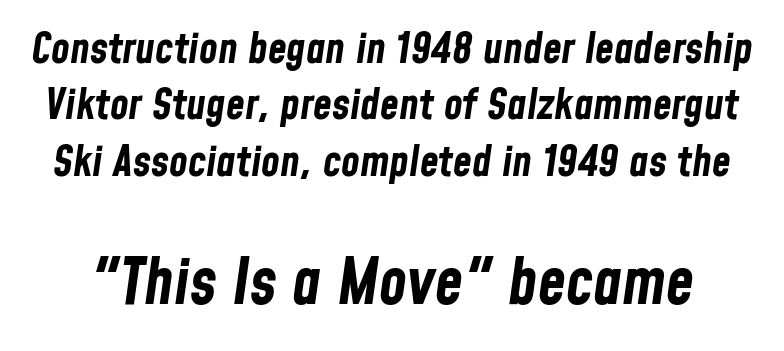
Q: Is the text bold? A: Yes.
Q: Is the text italic (slanted)? A: Yes, it leans right by about 8 degrees.
Q: Is the text underlined? A: No.
Q: Is the spacing between letters normal or unusually wide? A: Normal.
Q: Is the spacing between lines tight, normal or loose? A: Normal.
Q: Which block of text is set in a larger size, the first (top) or the second (bottom)? A: The second (bottom) one.
Q: Width (condensed, normal, or wide)? A: Condensed.
Q: Stroke contrast? A: Low.
Q: x-height? A: Medium.
Q: Monospaced? A: No.
